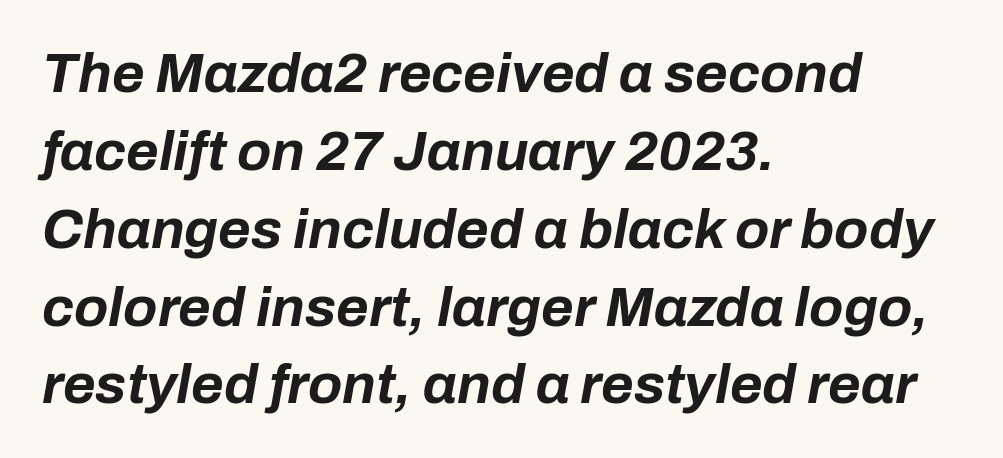
Its strokes are broad and dark, the hallmark of bold type. These lines are set flush left with a ragged right edge. Whoever set this chose a conventional vertical rhythm. The face used here is proportionally spaced, like ordinary book or web type. A clean baseline with only descenders dipping below it. The specimen reads as italic at a glance.
